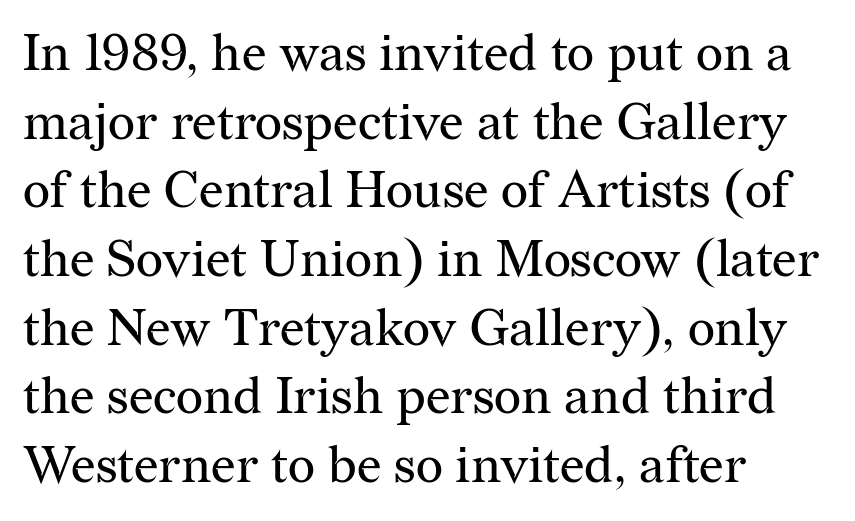
Q: Is the text bold? A: No.
Q: Is the text italic (slanted)? A: No, it is upright.
Q: Is the typeface a serif or a sans-serif typeface? A: Serif.
Q: Is the text underlined? A: No.
Q: How is the paragraph aligned? A: Left-aligned.
Q: Is the spacing between letters normal or unusually wide? A: Normal.
Q: Is the spacing between lines tight, normal or loose? A: Normal.
Q: Width (condensed, normal, or wide)? A: Normal.
Q: Stroke contrast? A: Medium.
Q: x-height? A: Medium.
Q: Monospaced? A: No.
